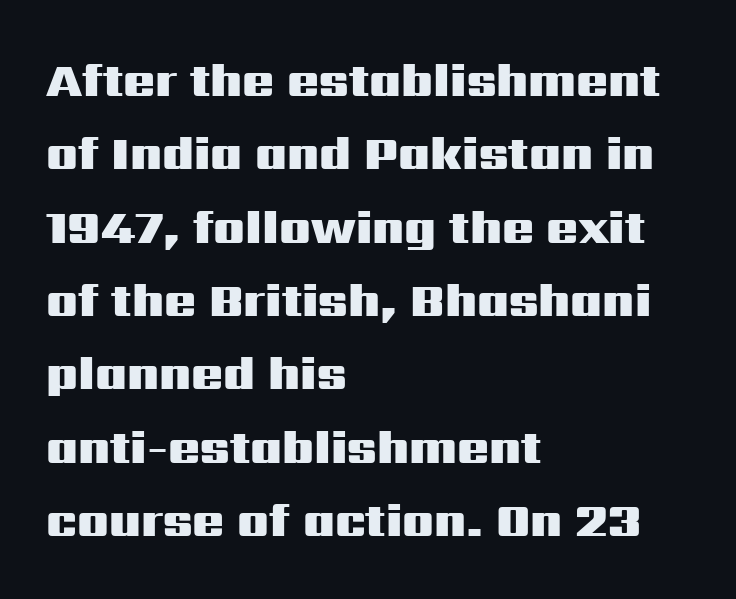
The lines in this sample share a left origin and differ only in where they stop. How are the letters spaced? Ordinarily, with no added tracking. Stroke terminals: plain, sans-serif. The sample has been set heavy, in full bold.
